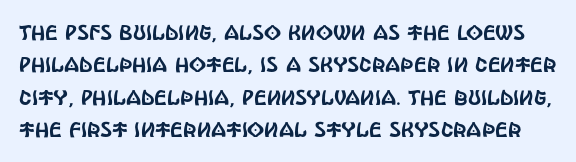
Interline gaps are of average width in this sample. Caption: standard tracking, unaltered. Tall strokes in this sample are plumb rather than angled. Descender tails drop into unmarked territory.
